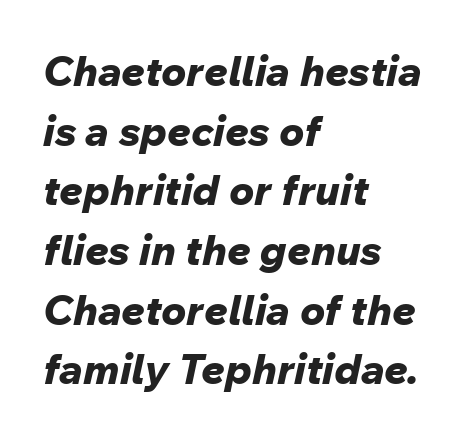
Is the type slanted? Yes — the strokes lean at a clear angle. As a designer I'd log this as weight 700, bold. Is the letter spacing exaggerated? No — it looks like the ordinary default. Students, observe: this is what conventionally led text looks like. All the whitespace from short lines collects on the right. Underline: absent.
